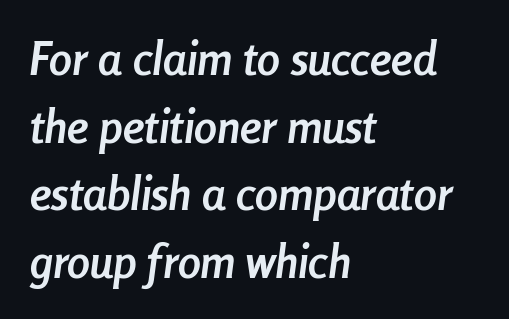
{"italic": "yes", "lean": "right", "slant_degrees": 8, "bold": "yes", "weight": "semibold", "width": "condensed", "stroke_contrast": "low", "x_height": "medium", "monospaced": "no", "underline": "no", "align": "left", "line_spacing": "normal", "line_spacing_ratio": 1.47, "letter_spacing": "normal", "letter_spacing_em": 0.0, "glyph_px": 46}
